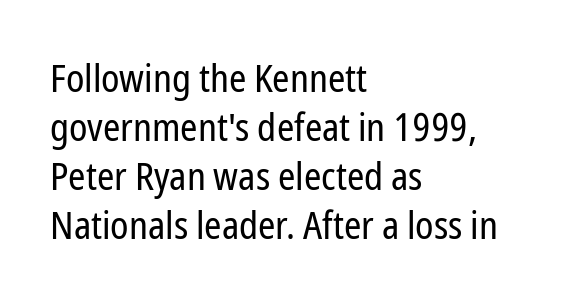
The image shows 39 px regular-weight, condensed sans-serif type, upright; set left-aligned, normal line spacing (1.26x), normal letter spacing, not underlined; low stroke contrast and a medium x-height.
